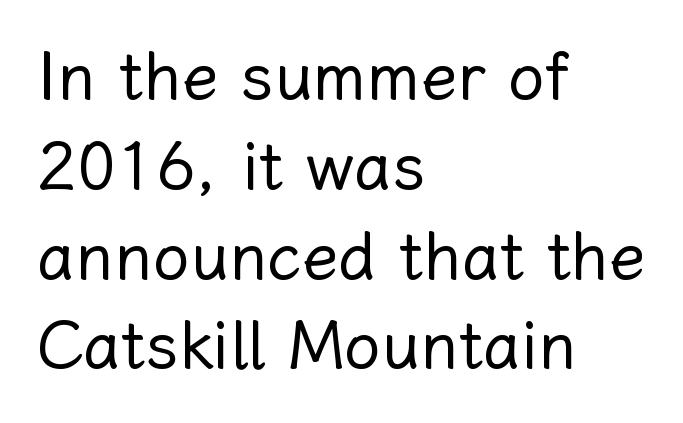
The image shows 66 px regular-weight type, upright; set left-aligned, normal line spacing (1.36x), normal letter spacing, not underlined; low stroke contrast and a medium x-height.
